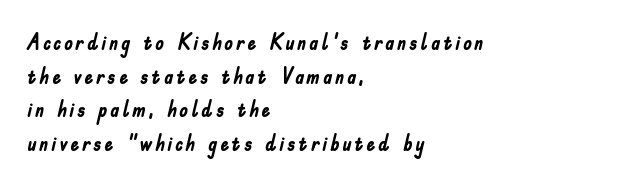
The image shows 22 px bold type; set left-aligned, normal line spacing (1.53x), not underlined.
